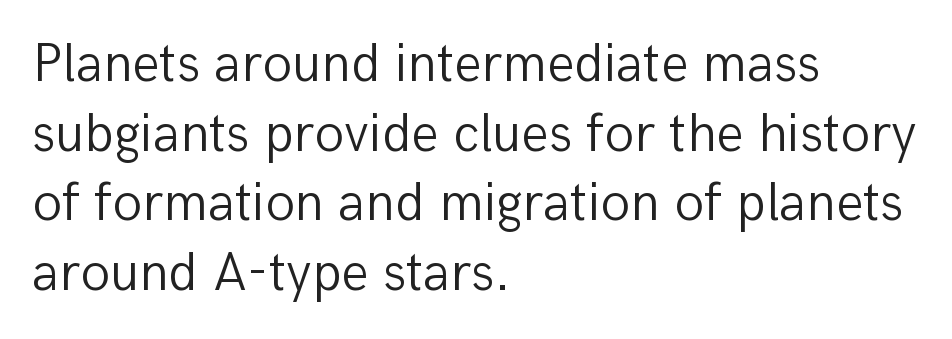
The image shows 54 px light sans-serif type, upright; set left-aligned, normal line spacing (1.29x), normal letter spacing, not underlined; low stroke contrast and a medium x-height.
